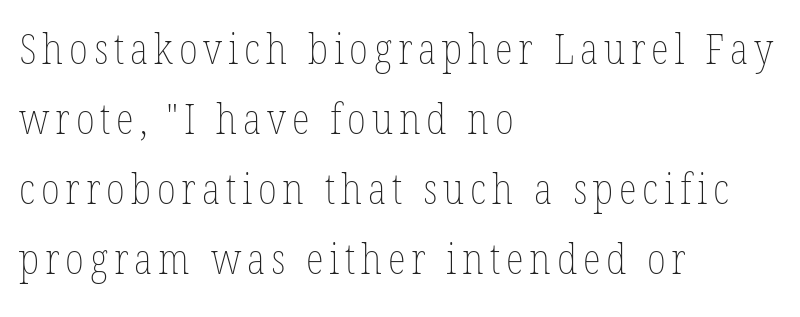
{"italic": "no", "bold": "no", "weight": "thin", "width": "condensed", "stroke_contrast": "low", "x_height": "medium", "monospaced": "no", "underline": "no", "align": "left", "line_spacing": "normal", "line_spacing_ratio": 1.67, "glyph_px": 42}
